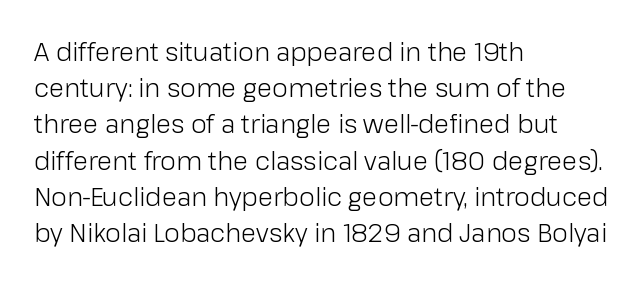
{"italic": "no", "bold": "no", "underline": "no", "align": "left", "line_spacing": "normal", "line_spacing_ratio": 1.45, "letter_spacing": "normal", "letter_spacing_em": 0.0, "glyph_px": 25}
